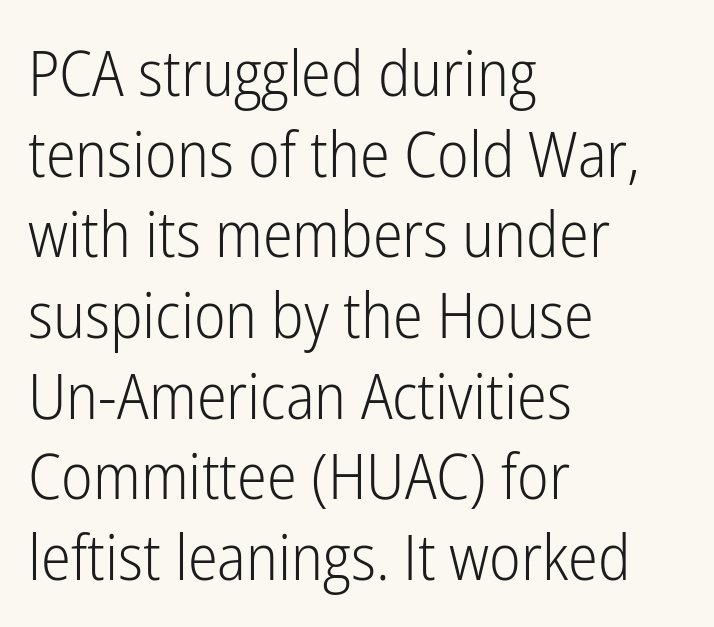
Q: Is the text bold? A: No.
Q: Is the text italic (slanted)? A: No, it is upright.
Q: Is the typeface a serif or a sans-serif typeface? A: Sans-serif.
Q: Is the text underlined? A: No.
Q: How is the paragraph aligned? A: Left-aligned.
Q: Is the spacing between letters normal or unusually wide? A: Normal.
Q: Is the spacing between lines tight, normal or loose? A: Normal.
Q: Width (condensed, normal, or wide)? A: Condensed.
Q: Stroke contrast? A: Low.
Q: x-height? A: Medium.
Q: Monospaced? A: No.
